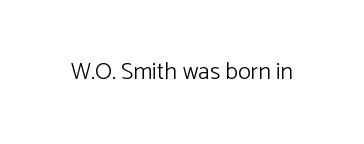
Only glyphs here, with clear space below each row. Notice how the stems are strictly vertical — no italics here. Between one letter and the next there's only the usual sliver of space. Is this a heavy cut? Hardly; it is regular or lighter.
